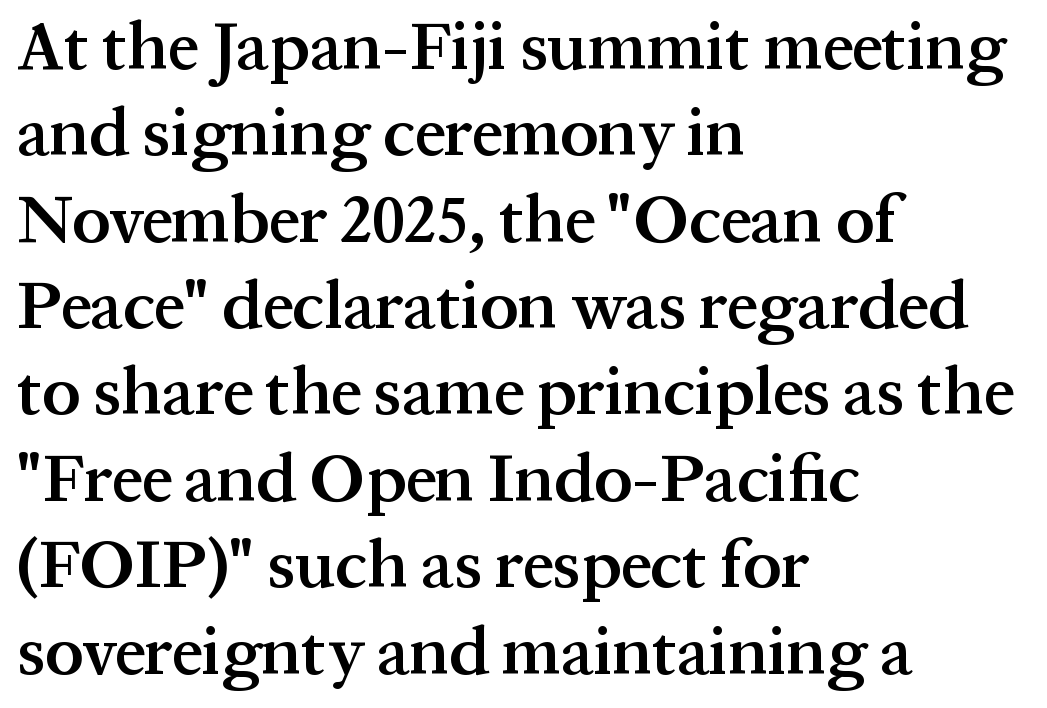
The specimen omits any rule beneath the text block's lines. Horizontal alignment here is leftward, the default for most running prose. How heavy is the stroke? Medium-heavy — a semibold, shy of bold. The designer went with a serif here, giving each stem small feet.
